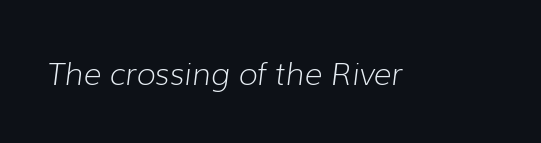
The image shows 31 px light type, italic (leaning right); set normal letter spacing, not underlined; low stroke contrast and a medium x-height.
